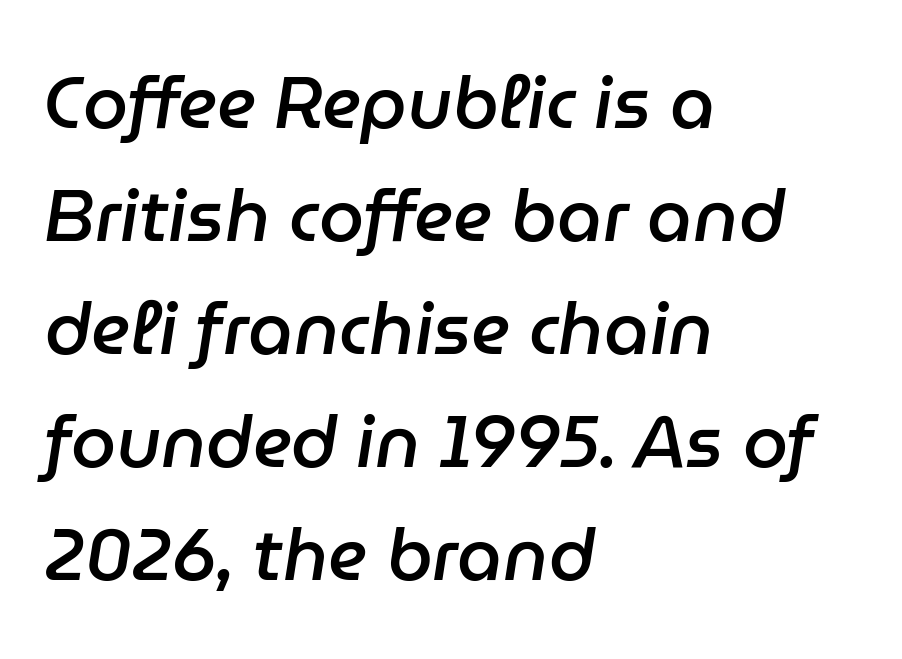
{"italic": "yes", "lean": "right", "slant_degrees": 9, "bold": "semi", "weight": "semibold", "width": "normal", "stroke_contrast": "low", "x_height": "medium", "monospaced": "no", "underline": "no", "align": "left", "line_spacing": "normal", "line_spacing_ratio": 1.57, "letter_spacing": "normal", "letter_spacing_em": 0.0, "glyph_px": 72}
